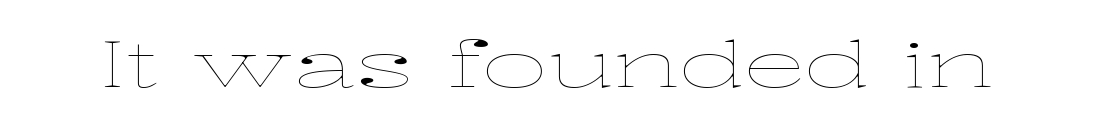
The glyphs are unaccompanied by any horizontal stroke below them. Is this a fixed-width face? No — the glyphs have proportional, varying widths. A typesetter would mark this as roman, not italic. The font sits on the lighter half of the weight spectrum, regular included.
